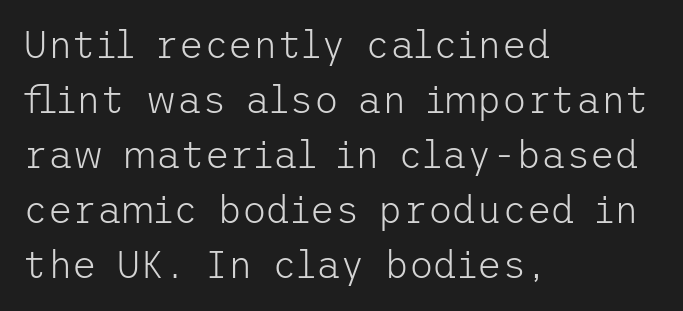
{"serif": "no", "italic": "no", "bold": "no", "weight": "light", "width": "normal", "stroke_contrast": "low", "x_height": "medium", "underline": "no", "align": "left", "line_spacing": "normal", "line_spacing_ratio": 1.45, "letter_spacing": "normal", "letter_spacing_em": 0.0, "glyph_px": 38}
